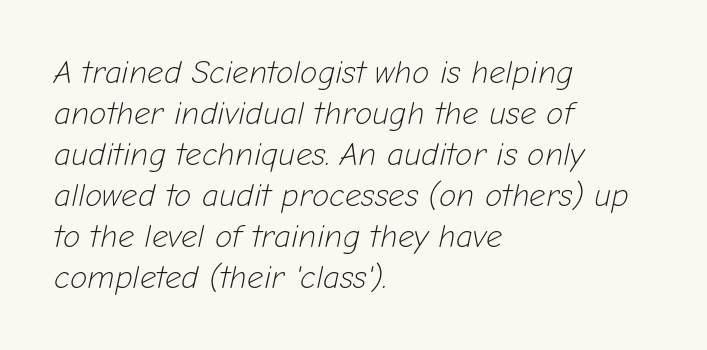
The image shows 32 px light type, italic (leaning right); set left-aligned, normal line spacing (1.28x), normal letter spacing, not underlined; low stroke contrast and a medium x-height.
